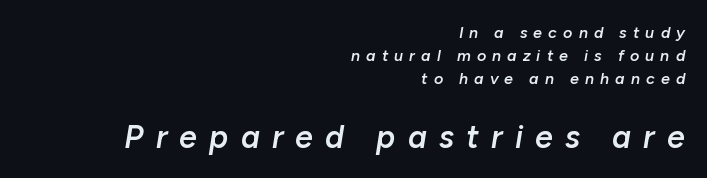
Type size steps up from the first block to the second. The block of text has a typical density, with ordinary space between rows. Substantial extra tracking has been applied to these lines. If you drew a line through each stem, it would be angled. The face used here is proportionally spaced, like ordinary book or web type. The baseline area is clear.
